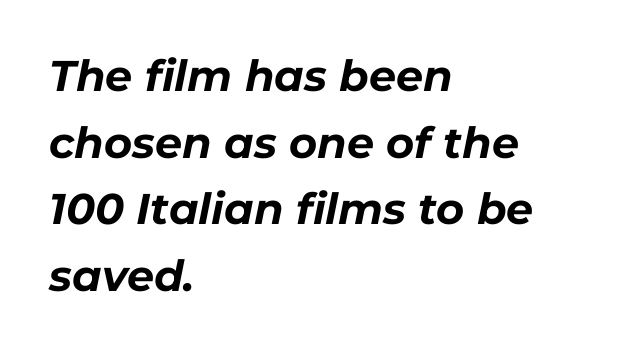
A full-strength bold gives these letters their thick strokes. Is there much room between lines? A standard amount, neither cramped nor airy. Italic? Definitely — the glyphs are oblique. Here the glyphs are tracked normally, forming tight word shapes.
